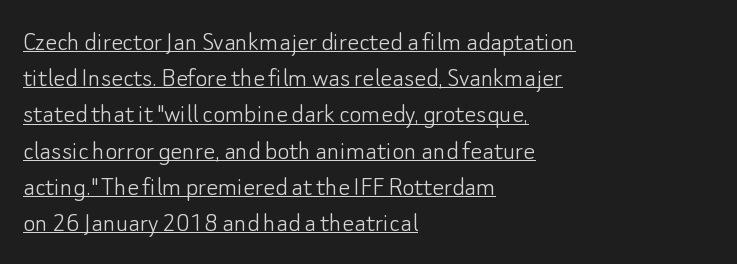
The image shows 29 px light sans-serif type, upright; set left-aligned, normal line spacing (1.25x), normal letter spacing, underlined; low stroke contrast and a small x-height.
